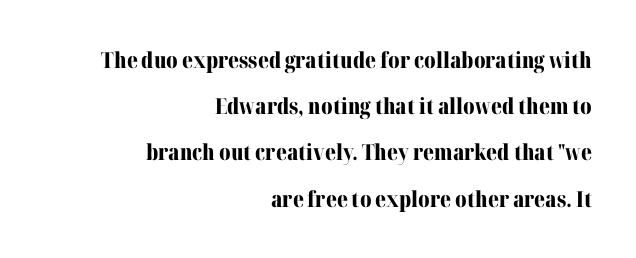
Q: Is the text bold? A: Yes.
Q: Is the text italic (slanted)? A: No, it is upright.
Q: Is the text underlined? A: No.
Q: How is the paragraph aligned? A: Right-aligned.
Q: Is the spacing between letters normal or unusually wide? A: Normal.
Q: Is the spacing between lines tight, normal or loose? A: Loose.
